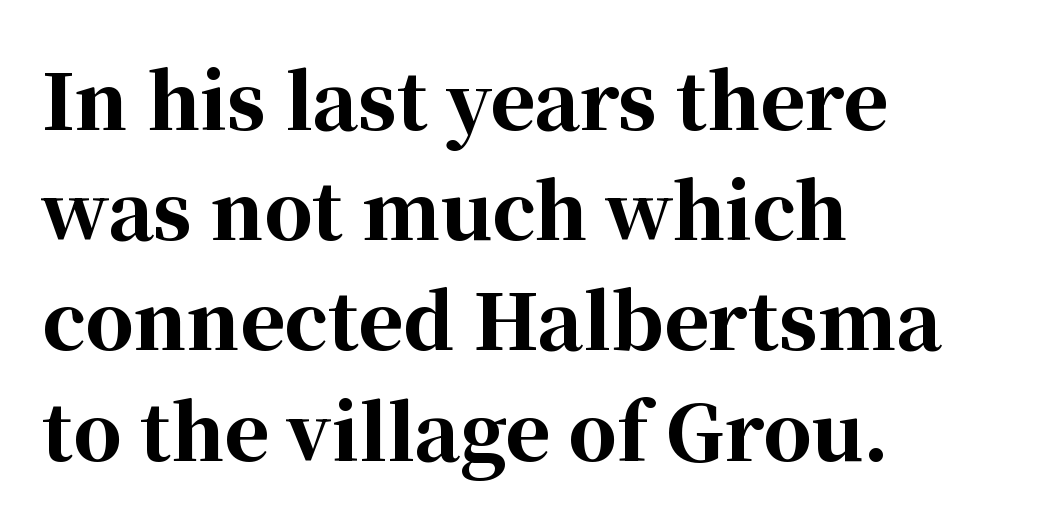
The image shows 76 px bold serif type, upright; set left-aligned, normal line spacing (1.45x), normal letter spacing, not underlined; high stroke contrast and a medium x-height.
